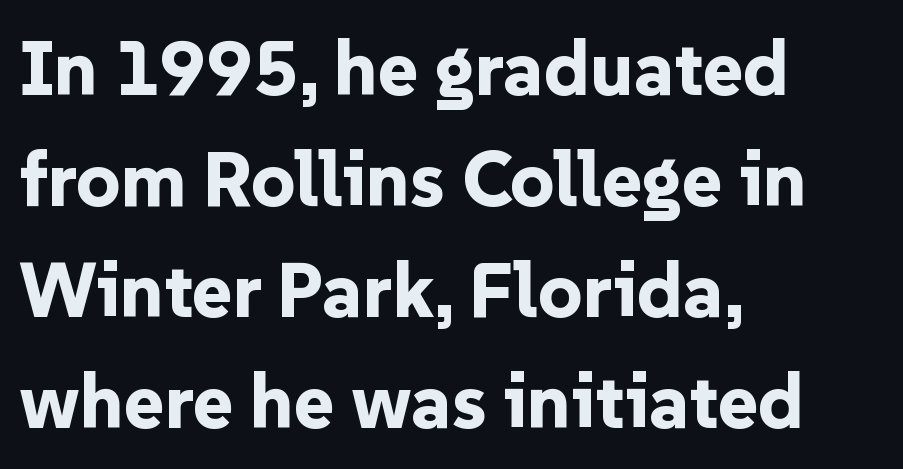
{"serif": "no", "italic": "no", "bold": "yes", "weight": "bold", "width": "normal", "stroke_contrast": "low", "x_height": "medium", "monospaced": "no", "underline": "no", "align": "left", "line_spacing": "normal", "line_spacing_ratio": 1.44, "letter_spacing": "normal", "letter_spacing_em": 0.0, "glyph_px": 77}
